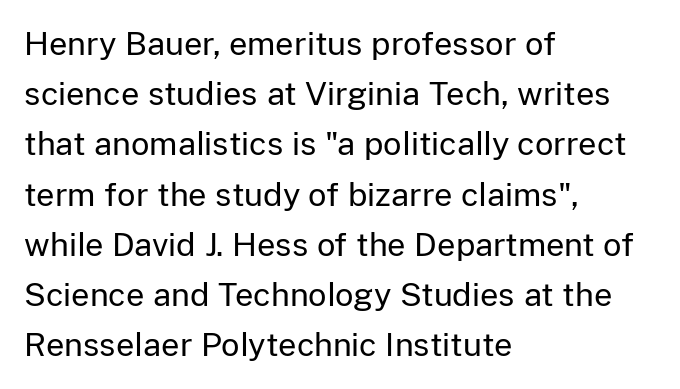
The image shows 32 px regular-weight sans-serif type, upright; set left-aligned, normal line spacing (1.57x), normal letter spacing, not underlined; low stroke contrast and a medium x-height.
